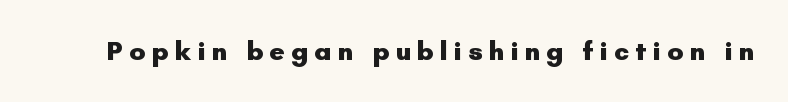
{"italic": "no", "bold": "yes", "underline": "no", "letter_spacing": "wide", "letter_spacing_em": 0.22, "glyph_px": 27}
